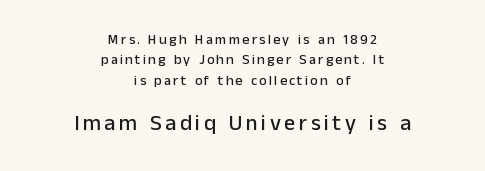
Q: Is the text italic (slanted)? A: No, it is upright.
Q: Is the text underlined? A: No.
Q: How is the paragraph aligned? A: Centered.
Q: Is the spacing between lines tight, normal or loose? A: Normal.
Q: Which block of text is set in a larger size, the first (top) or the second (bottom)? A: The second (bottom) one.
